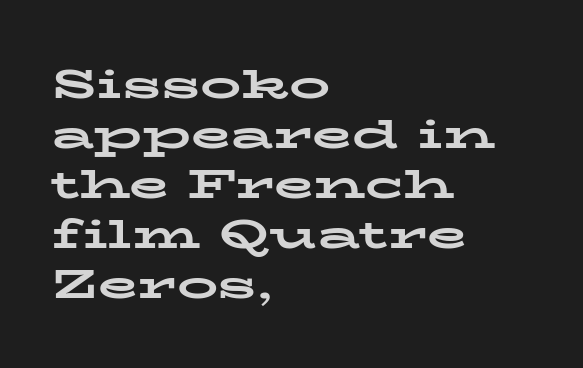
Posture: straight, roman, zero tilt. Stroke thickness is high; the sample reads as a true bold. Are there feet on the stems? There are — it's a serif. Looks like regular typesetting: each glyph gets only the width it needs.
